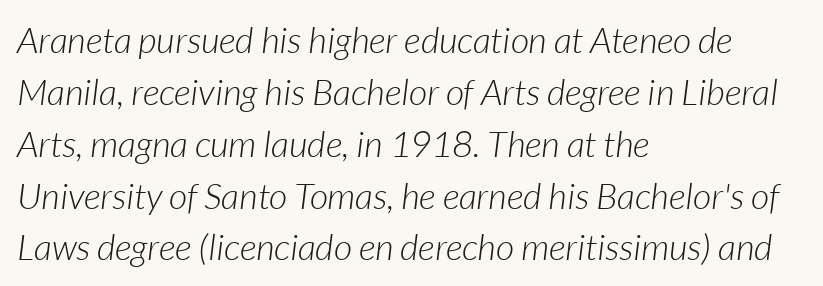
{"italic": "yes", "lean": "right", "slant_degrees": 7, "bold": "no", "weight": "light", "width": "normal", "stroke_contrast": "low", "x_height": "medium", "monospaced": "no", "underline": "no", "align": "left", "line_spacing": "normal", "line_spacing_ratio": 1.44, "letter_spacing": "normal", "letter_spacing_em": 0.0, "glyph_px": 36}
